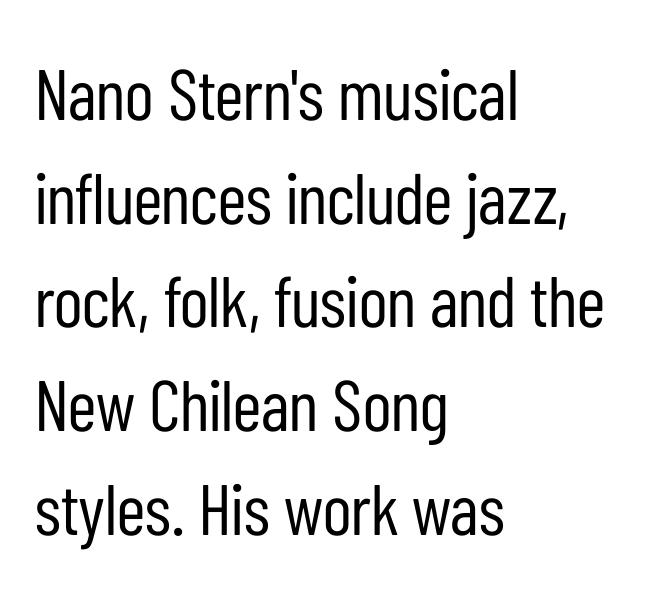
Q: Is the text bold? A: No.
Q: Is the text italic (slanted)? A: No, it is upright.
Q: Is the typeface a serif or a sans-serif typeface? A: Sans-serif.
Q: Is the text underlined? A: No.
Q: How is the paragraph aligned? A: Left-aligned.
Q: Is the spacing between letters normal or unusually wide? A: Normal.
Q: Is the spacing between lines tight, normal or loose? A: Normal.
Q: Width (condensed, normal, or wide)? A: Condensed.
Q: Stroke contrast? A: Low.
Q: x-height? A: Medium.
Q: Monospaced? A: No.
